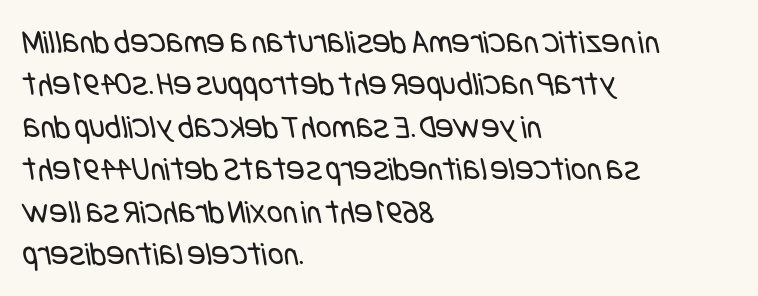
Compared with a typical body face, this is equally light or lighter still. The letters carry no serifs — their stems end cleanly without finishing strokes. Regarding leading, the lines here are spaced in the standard way. The lines in this sample share a left origin and differ only in where they stop.
